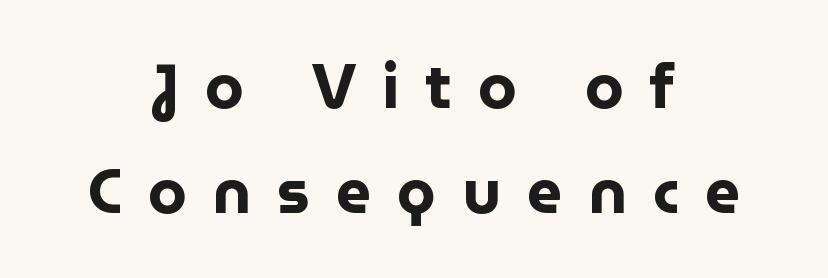
The image shows 62 px bold sans-serif type, upright; set centered, normal line spacing (1.69x), unusually wide letter spacing (+0.42 em), not underlined; low stroke contrast and a medium x-height.
